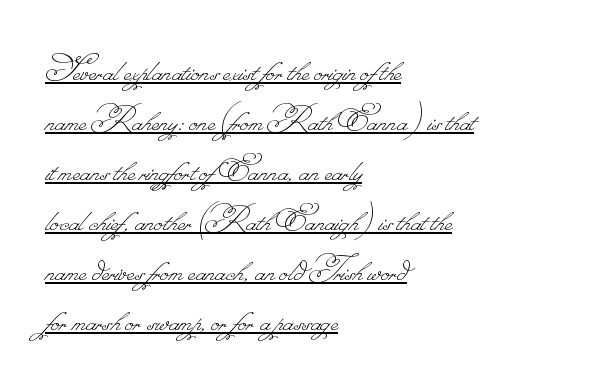
Q: Is the text bold? A: No.
Q: Is the text underlined? A: Yes.
Q: How is the paragraph aligned? A: Left-aligned.
Q: Is the spacing between letters normal or unusually wide? A: Normal.
Q: Is the spacing between lines tight, normal or loose? A: Normal.
Q: Width (condensed, normal, or wide)? A: Normal.
Q: Stroke contrast? A: Low.
Q: Monospaced? A: No.
